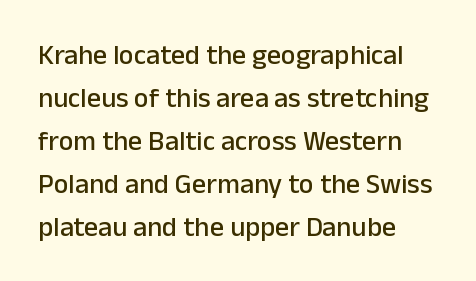
Vertically, the passage feels balanced, rows spaced as you'd expect. What kind of face is this? One without serifs — a sans. Here the designer chose a conventional face with non-uniform glyph widths. Look at the tracking — it's just the regular setting, nothing added. Designer's note — italics off, roman on.
